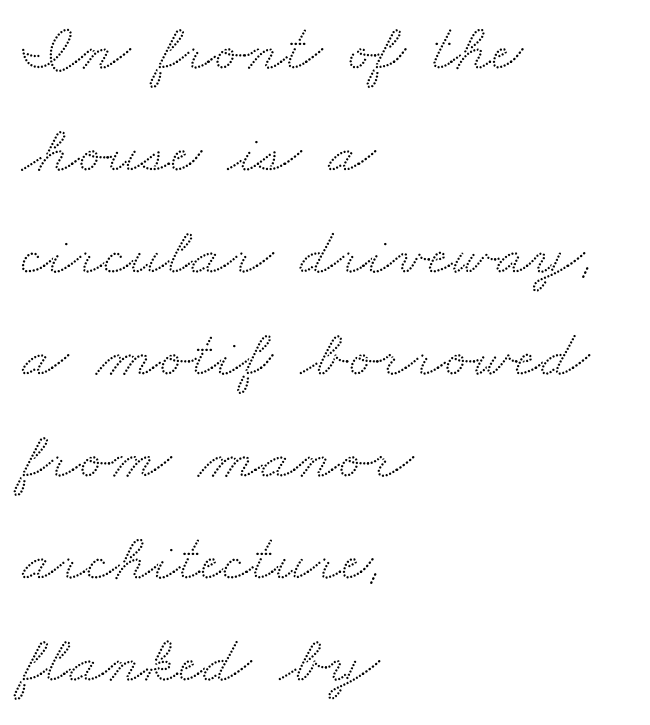
Q: Is the typeface a serif or a sans-serif typeface? A: Serif.
Q: Is the text underlined? A: No.
Q: How is the paragraph aligned? A: Left-aligned.
Q: Is the spacing between letters normal or unusually wide? A: Normal.
Q: Is the spacing between lines tight, normal or loose? A: Normal.
Q: Width (condensed, normal, or wide)? A: Wide.
Q: Stroke contrast? A: Medium.
Q: x-height? A: Small.
Q: Monospaced? A: No.
